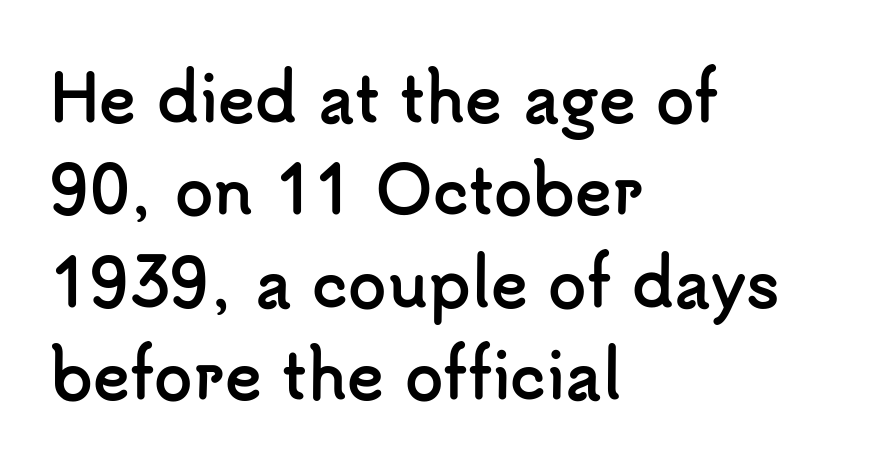
{"serif": "no", "italic": "no", "bold": "yes", "weight": "semibold", "width": "normal", "stroke_contrast": "low", "x_height": "small", "monospaced": "no", "underline": "no", "align": "left", "line_spacing": "normal", "line_spacing_ratio": 1.49, "letter_spacing": "normal", "letter_spacing_em": 0.0, "glyph_px": 62}
